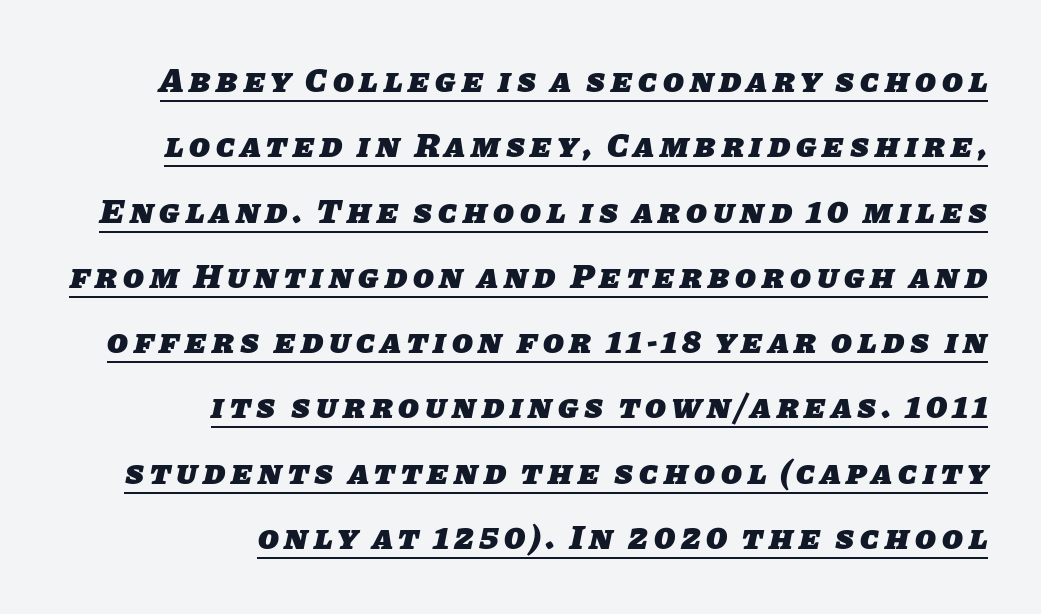
{"bold": "yes", "weight": "heavy", "width": "normal", "stroke_contrast": "low", "x_height": "large", "monospaced": "no", "underline": "yes", "align": "right", "line_spacing": "loose", "line_spacing_ratio": 1.92, "glyph_px": 34}
